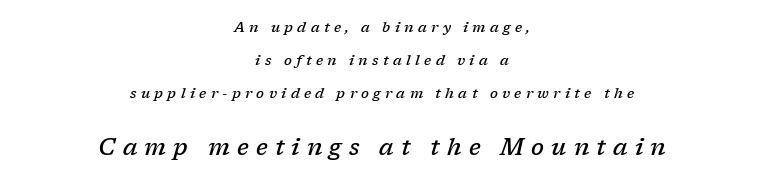
Q: Is the text bold? A: Semi-bold.
Q: Is the text italic (slanted)? A: Yes, it leans right by about 17 degrees.
Q: Is the text underlined? A: No.
Q: How is the paragraph aligned? A: Centered.
Q: Is the spacing between letters normal or unusually wide? A: Unusually wide.
Q: Is the spacing between lines tight, normal or loose? A: Loose.
Q: Which block of text is set in a larger size, the first (top) or the second (bottom)? A: The second (bottom) one.
